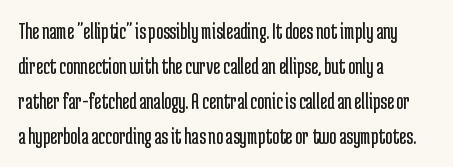
No word sits above an underline. This is the regular roman posture of the typeface. The lines in this sample share a left origin and differ only in where they stop. Successive baselines arrive at the customary interval.
